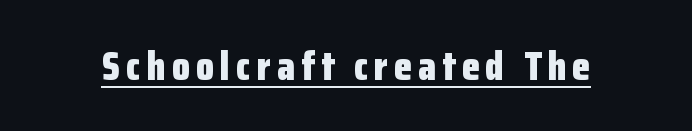
You could not count columns in this text — the font is proportionally spaced. Underlining? Definitely there. The lettering holds an erect, upright posture throughout. Heft: maximum for text — a bold. The characters display no serif detailing; their extremities are plain.
